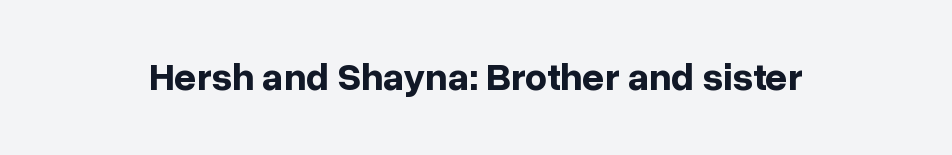
Q: Is the text bold? A: Yes.
Q: Is the text italic (slanted)? A: No, it is upright.
Q: Is the typeface a serif or a sans-serif typeface? A: Sans-serif.
Q: Is the text underlined? A: No.
Q: Is the spacing between letters normal or unusually wide? A: Normal.
Q: Width (condensed, normal, or wide)? A: Normal.
Q: Stroke contrast? A: Low.
Q: x-height? A: Medium.
Q: Monospaced? A: No.
